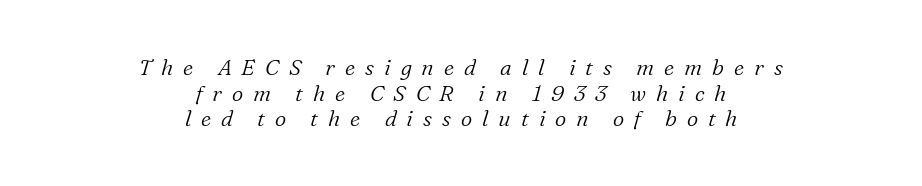
The weight would be labelled regular, book, light, or lighter still. The area under the type is left untouched. Casual observation: everything's sitting right in the middle. Is the type slanted? Yes — the strokes lean at a clear angle.
